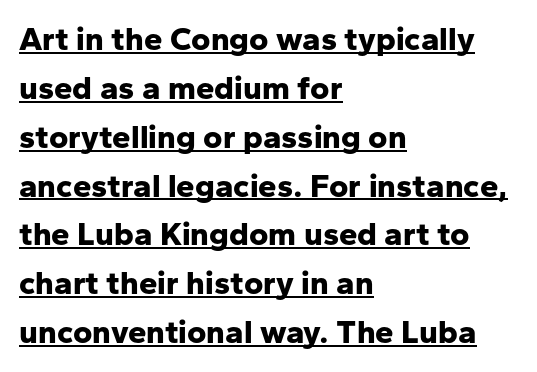
Q: Is the text bold? A: Yes.
Q: Is the text italic (slanted)? A: No, it is upright.
Q: Is the typeface a serif or a sans-serif typeface? A: Sans-serif.
Q: Is the text underlined? A: Yes.
Q: How is the paragraph aligned? A: Left-aligned.
Q: Is the spacing between letters normal or unusually wide? A: Normal.
Q: Is the spacing between lines tight, normal or loose? A: Normal.
Q: Width (condensed, normal, or wide)? A: Normal.
Q: Stroke contrast? A: Low.
Q: x-height? A: Medium.
Q: Monospaced? A: No.
